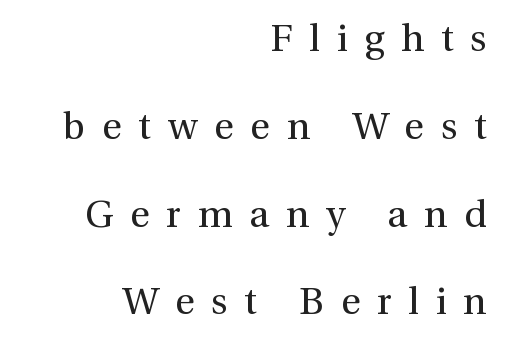
The image shows 38 px regular-weight serif type, upright; set right-aligned, loose line spacing (2.31x), unusually wide letter spacing (+0.44 em), not underlined; medium stroke contrast and a medium x-height.
